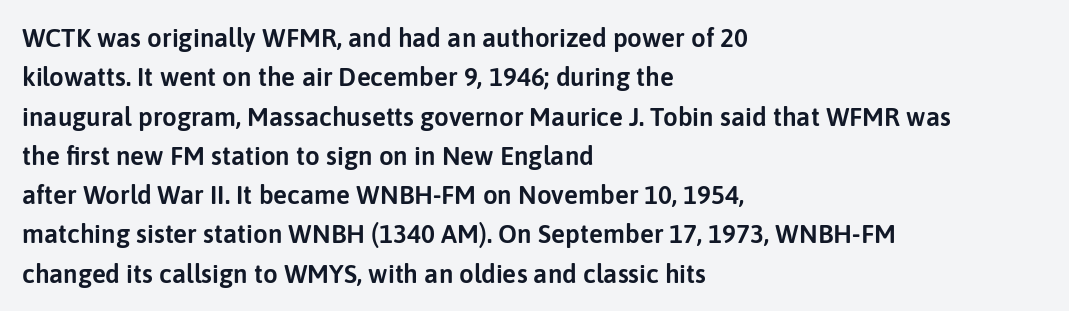
Q: Is the text italic (slanted)? A: No, it is upright.
Q: Is the text underlined? A: No.
Q: How is the paragraph aligned? A: Left-aligned.
Q: Is the spacing between letters normal or unusually wide? A: Normal.
Q: Is the spacing between lines tight, normal or loose? A: Normal.
